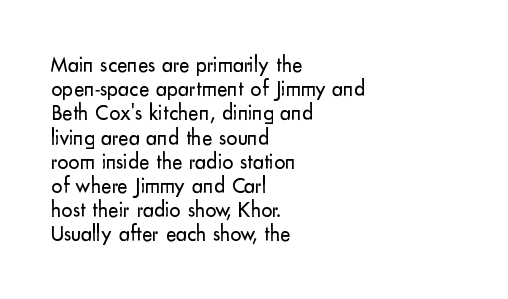
{"italic": "no", "bold": "no", "underline": "no", "align": "left", "line_spacing": "tight", "line_spacing_ratio": 1.1, "letter_spacing": "normal", "letter_spacing_em": 0.0, "glyph_px": 22}
